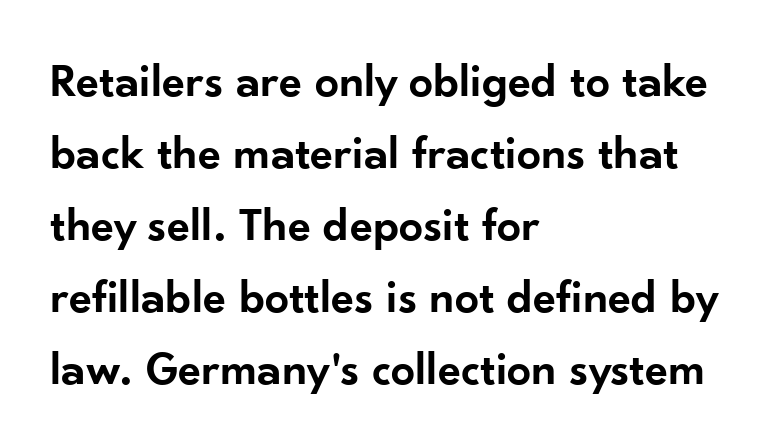
{"serif": "no", "italic": "no", "bold": "semi", "weight": "semibold", "width": "normal", "stroke_contrast": "low", "x_height": "small", "monospaced": "no", "underline": "no", "align": "left", "line_spacing": "normal", "line_spacing_ratio": 1.5, "letter_spacing": "normal", "letter_spacing_em": 0.0, "glyph_px": 48}
